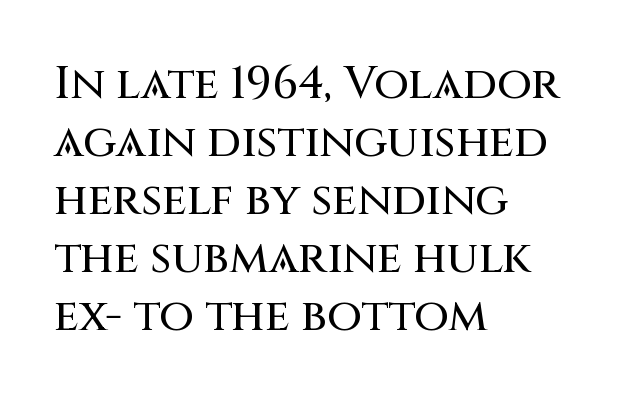
{"serif": "no", "italic": "no", "width": "normal", "stroke_contrast": "medium", "x_height": "large", "monospaced": "no", "underline": "no", "align": "left", "line_spacing": "normal", "line_spacing_ratio": 1.29, "letter_spacing": "normal", "letter_spacing_em": 0.0, "glyph_px": 45}
